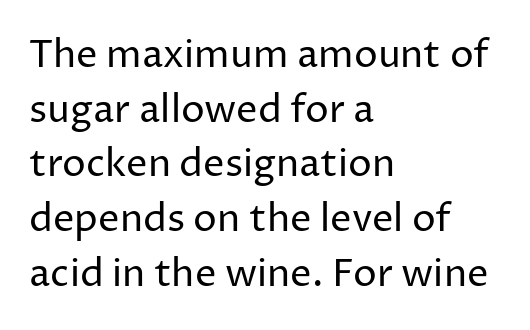
Do the letters lean? They stand straight. The rows are spaced the way most documents space them. Summary of weight: not heavy and not bold. Is this a fixed-width face? No — the glyphs have proportional, varying widths.
